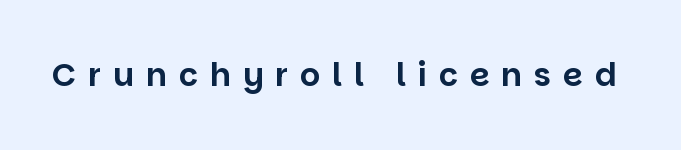
{"serif": "no", "italic": "no", "width": "normal", "stroke_contrast": "low", "x_height": "large", "monospaced": "no", "underline": "no", "letter_spacing": "wide", "letter_spacing_em": 0.37, "glyph_px": 32}
